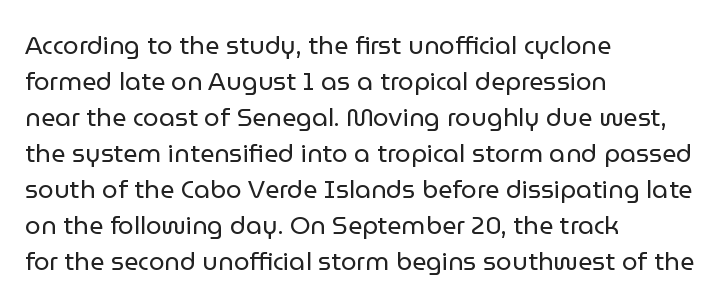
The image shows 25 px text type, upright; set left-aligned, normal line spacing (1.44x), normal letter spacing, not underlined.
